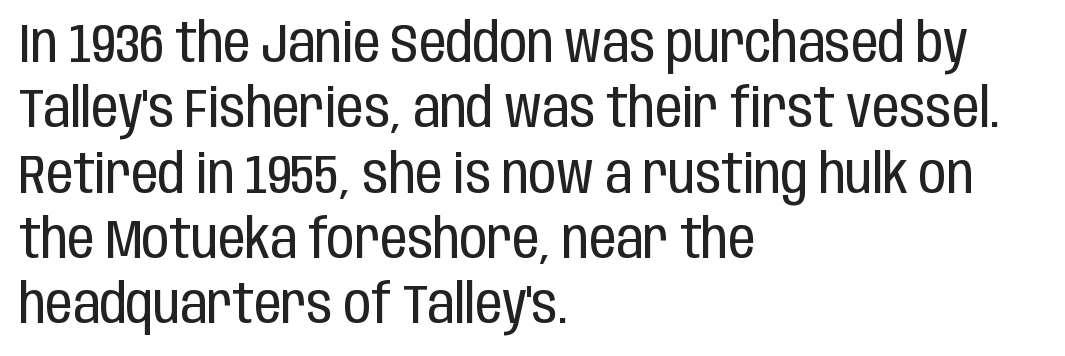
Q: Is the text bold? A: No.
Q: Is the text italic (slanted)? A: No, it is upright.
Q: Is the typeface a serif or a sans-serif typeface? A: Sans-serif.
Q: Is the text underlined? A: No.
Q: How is the paragraph aligned? A: Left-aligned.
Q: Is the spacing between letters normal or unusually wide? A: Normal.
Q: Width (condensed, normal, or wide)? A: Condensed.
Q: Stroke contrast? A: Low.
Q: x-height? A: Large.
Q: Monospaced? A: No.
